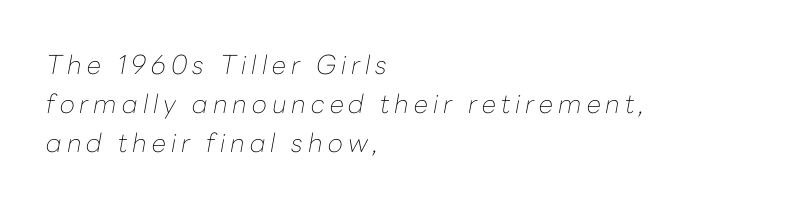
{"italic": "yes", "lean": "right", "slant_degrees": 10, "bold": "no", "underline": "no", "align": "left", "line_spacing": "normal", "line_spacing_ratio": 1.5, "glyph_px": 26}
